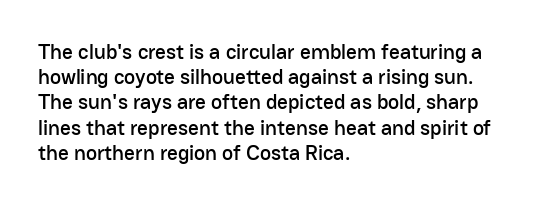
{"italic": "no", "underline": "no", "align": "left", "line_spacing_ratio": 1.2, "letter_spacing": "normal", "letter_spacing_em": 0.0, "glyph_px": 21}
